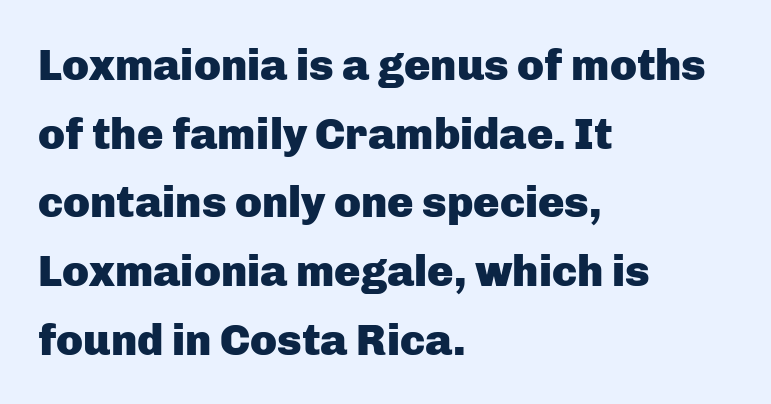
Do the characters align in a grid? No, the font is proportional. Ascenders rise straight up at ninety degrees. The letters are bold, with thick, heavy strokes. To sum up the face: it is a sans, with no serifs.
